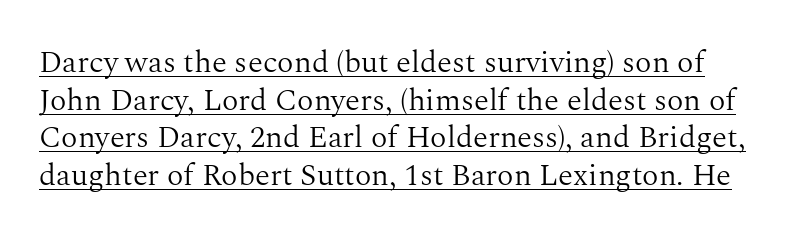
The image shows 31 px light serif type, upright; set line spacing 1.21x, normal letter spacing, underlined; medium stroke contrast and a medium x-height.
